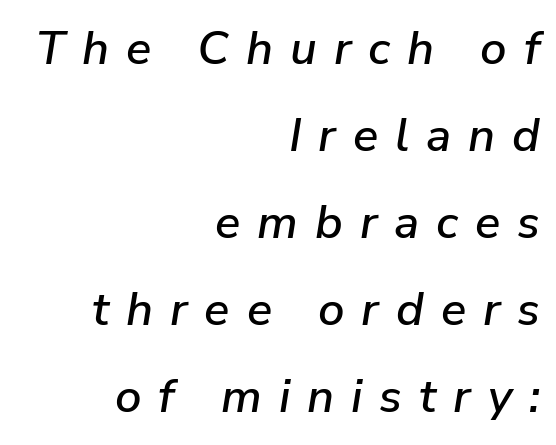
Q: Is the text italic (slanted)? A: Yes, it leans right by about 9 degrees.
Q: Is the text underlined? A: No.
Q: How is the paragraph aligned? A: Right-aligned.
Q: Is the spacing between letters normal or unusually wide? A: Unusually wide.
Q: Width (condensed, normal, or wide)? A: Normal.
Q: Stroke contrast? A: Low.
Q: x-height? A: Medium.
Q: Monospaced? A: No.
